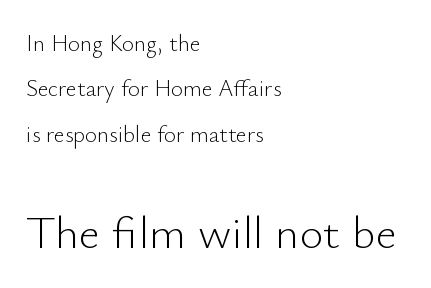
The image shows 46 px light sans-serif type, upright; set left-aligned, loose line spacing (1.97x), normal letter spacing, not underlined; the second (bottom) block is 2.0x larger; low stroke contrast and a small x-height.
